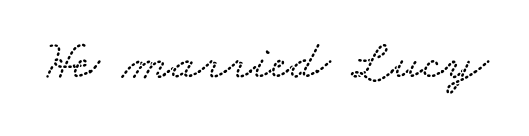
Looks like regular typesetting: each glyph gets only the width it needs. Compared with typical body copy, the letter spacing here is the same. The words here are not underlined.
